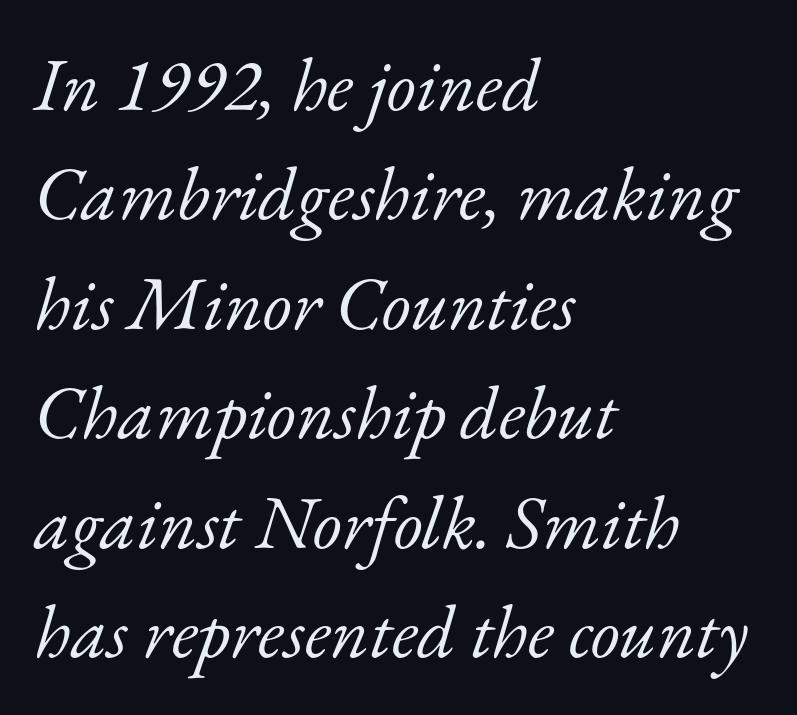
Rule under the text: the space is simply empty. Yep, that's italic — everything's leaning. Standard letterfit; no display-style spreading of the glyphs. The lines are quadded left.
